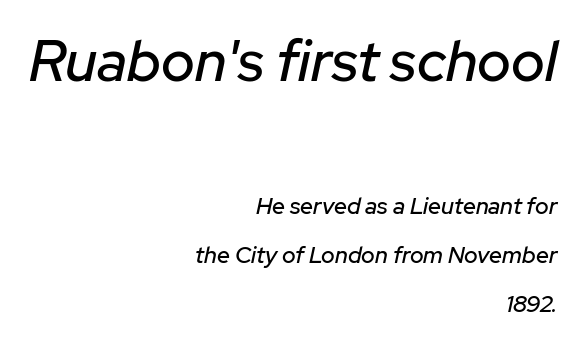
Students, note that the glyphs here touch the page at normal intervals. Think of a printed novel: that variable character pitch is what you see here. Two sizes are in play, and the larger belongs to the first block. Regarding leading, the lines here are spaced well apart. Notice how the stems are inclined rather than vertical — that's the hallmark of italics.
